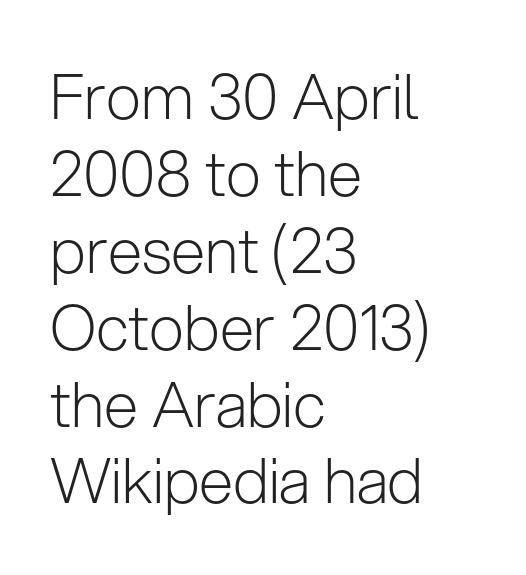
Q: Is the text bold? A: No.
Q: Is the text italic (slanted)? A: No, it is upright.
Q: Is the typeface a serif or a sans-serif typeface? A: Sans-serif.
Q: Is the text underlined? A: No.
Q: How is the paragraph aligned? A: Left-aligned.
Q: Is the spacing between letters normal or unusually wide? A: Normal.
Q: Width (condensed, normal, or wide)? A: Normal.
Q: Stroke contrast? A: Low.
Q: x-height? A: Medium.
Q: Monospaced? A: No.
